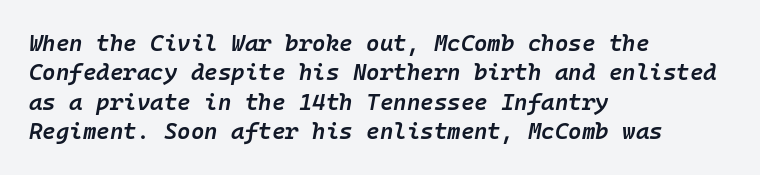
The leading is moderate, giving the passage an even texture. Descender tails drop into unmarked territory. The specimen reads as italic at a glance. Visually the block forms a straight wall on the left and a jagged coastline on the right. Is the type bold? Partly — it's a semibold, heavier than regular but not fully bold.
